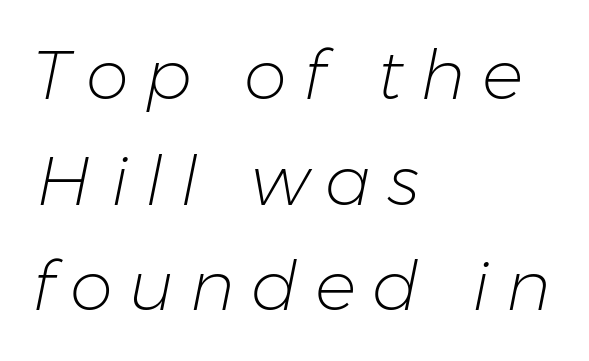
{"italic": "yes", "lean": "right", "slant_degrees": 11, "bold": "no", "weight": "light", "width": "normal", "stroke_contrast": "low", "x_height": "medium", "monospaced": "no", "underline": "no", "align": "left", "line_spacing": "normal", "line_spacing_ratio": 1.53, "letter_spacing": "wide", "letter_spacing_em": 0.24, "glyph_px": 69}
